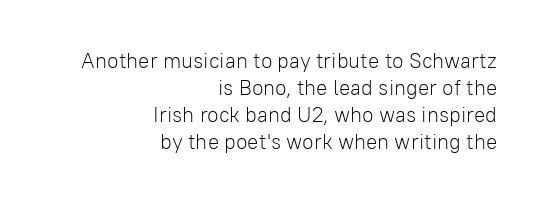
Nothing heavy about these letters — not bold at all. Caption: standard tracking, unaltered. The space directly below the letters is spotless. The specimen reads as upright at a glance.
